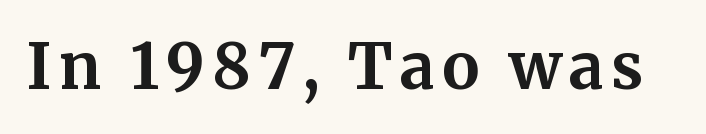
Q: Is the text bold? A: Yes.
Q: Is the text italic (slanted)? A: No, it is upright.
Q: Is the typeface a serif or a sans-serif typeface? A: Serif.
Q: Is the text underlined? A: No.
Q: Width (condensed, normal, or wide)? A: Normal.
Q: Stroke contrast? A: Medium.
Q: x-height? A: Medium.
Q: Monospaced? A: No.
